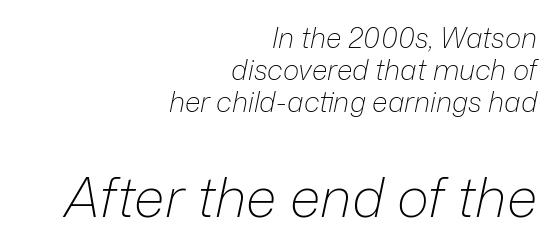
The image shows 55 px light type, italic (leaning right); set right-aligned, tight line spacing (1.14x), normal letter spacing, not underlined; the second (bottom) block is 1.96x larger; low stroke contrast and a medium x-height.
